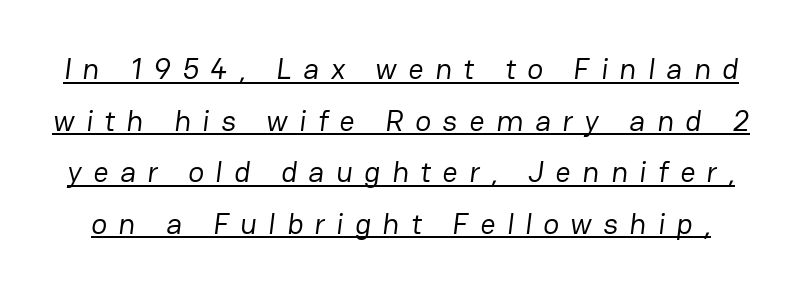
The image shows 30 px regular-weight sans-serif type; set line spacing 1.72x, unusually wide letter spacing (+0.38 em), underlined; low stroke contrast and a medium x-height.
